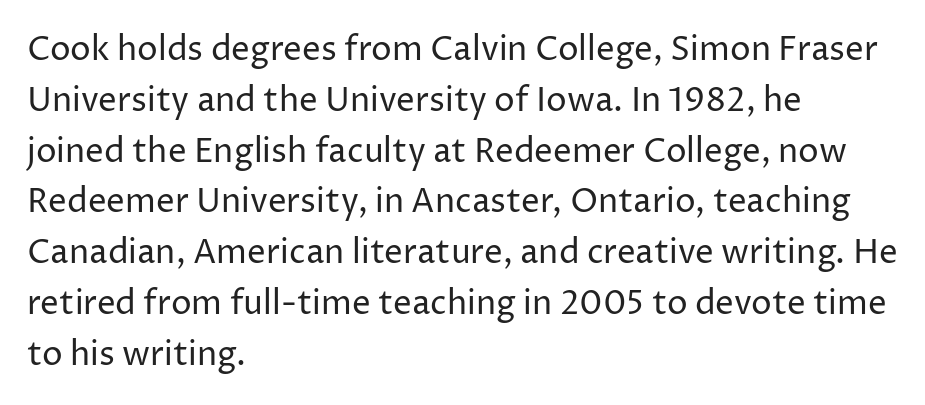
The image shows 33 px regular-weight sans-serif type, upright; set left-aligned, normal line spacing (1.54x), normal letter spacing, not underlined; low stroke contrast and a medium x-height.
